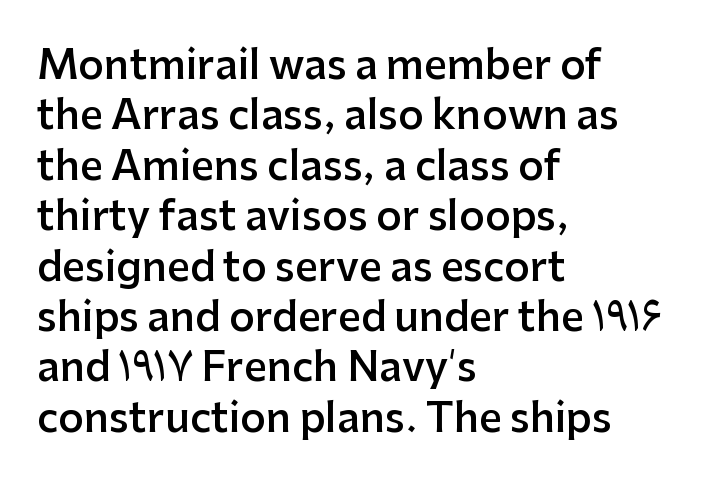
The lettering holds an erect, upright posture throughout. A bit beefed up — I'd call it semibold rather than bold. Examine the stroke ends and you'll find no serifs. Interline gaps are of average width in this sample.
